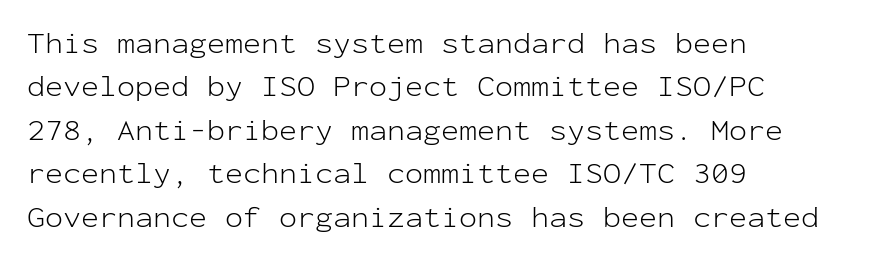
Does the type have serifs? No, each stem ends abruptly. Alignment: flush left. The type is set solid horizontally, with unmodified tracking. Fixed-width glyphs throughout — classic coding-font behaviour. The font sits on the lighter half of the weight spectrum, regular included.
